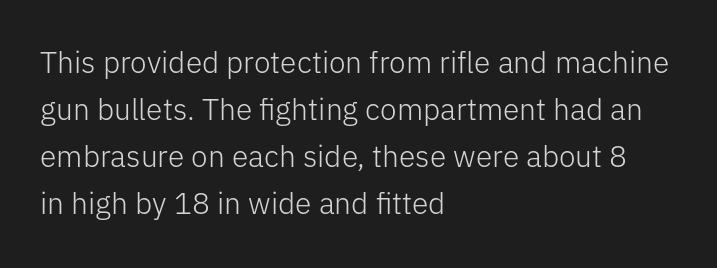
The image shows 30 px light sans-serif type, upright; set left-aligned, normal line spacing (1.57x), normal letter spacing, not underlined; low stroke contrast and a medium x-height.
